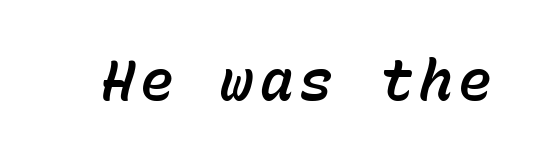
The image shows 56 px text type, italic (leaning right), monospaced; set not underlined; low stroke contrast and a medium x-height.
